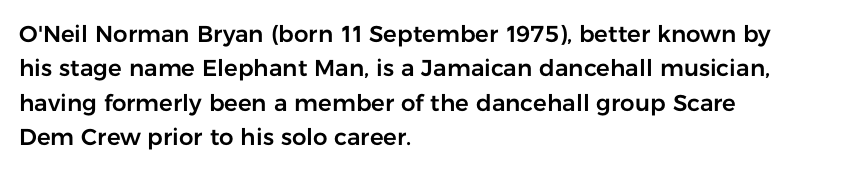
{"italic": "no", "underline": "no", "align": "left", "line_spacing": "normal", "line_spacing_ratio": 1.5, "letter_spacing": "normal", "letter_spacing_em": 0.0, "glyph_px": 23}
